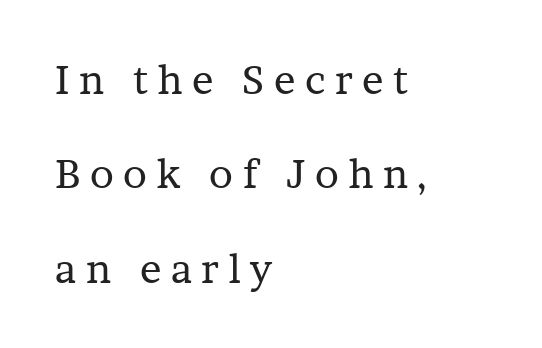
Q: Is the text bold? A: No.
Q: Is the text italic (slanted)? A: No, it is upright.
Q: Is the typeface a serif or a sans-serif typeface? A: Serif.
Q: Is the text underlined? A: No.
Q: How is the paragraph aligned? A: Left-aligned.
Q: Is the spacing between letters normal or unusually wide? A: Unusually wide.
Q: Is the spacing between lines tight, normal or loose? A: Loose.
Q: Width (condensed, normal, or wide)? A: Normal.
Q: Stroke contrast? A: Low.
Q: x-height? A: Medium.
Q: Monospaced? A: No.
